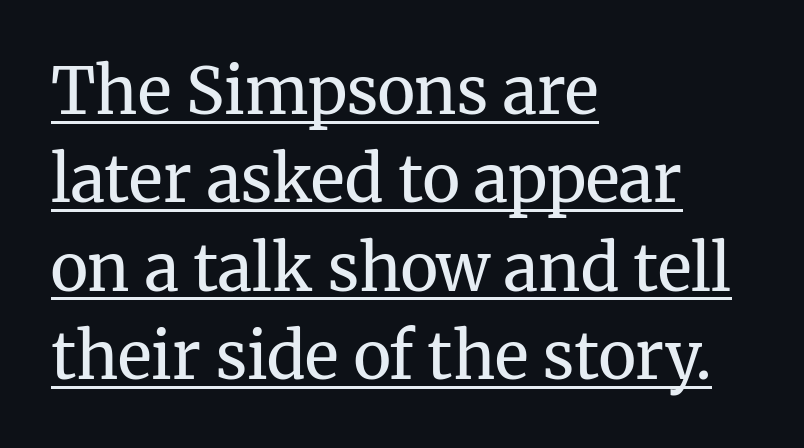
Q: Is the text bold? A: No.
Q: Is the text italic (slanted)? A: No, it is upright.
Q: Is the typeface a serif or a sans-serif typeface? A: Serif.
Q: Is the text underlined? A: Yes.
Q: How is the paragraph aligned? A: Left-aligned.
Q: Is the spacing between letters normal or unusually wide? A: Normal.
Q: Is the spacing between lines tight, normal or loose? A: Normal.
Q: Width (condensed, normal, or wide)? A: Normal.
Q: Stroke contrast? A: Medium.
Q: x-height? A: Medium.
Q: Monospaced? A: No.
